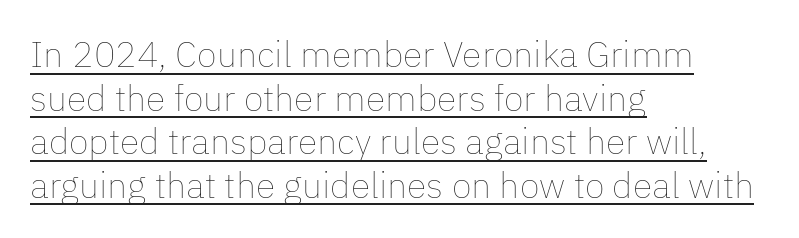
Q: Is the text bold? A: No.
Q: Is the text italic (slanted)? A: No, it is upright.
Q: Is the text underlined? A: Yes.
Q: How is the paragraph aligned? A: Left-aligned.
Q: Is the spacing between letters normal or unusually wide? A: Normal.
Q: Width (condensed, normal, or wide)? A: Normal.
Q: Stroke contrast? A: Low.
Q: x-height? A: Medium.
Q: Monospaced? A: No.
